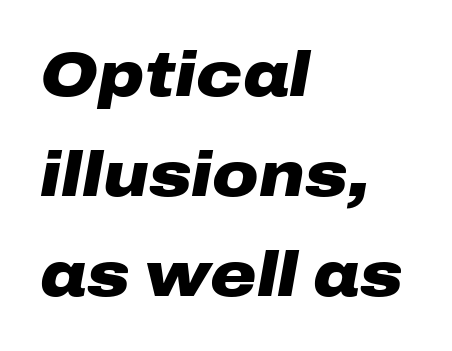
The image shows 63 px heavy, wide type, italic (leaning right); set left-aligned, normal line spacing (1.59x), normal letter spacing, not underlined; low stroke contrast and a medium x-height.
